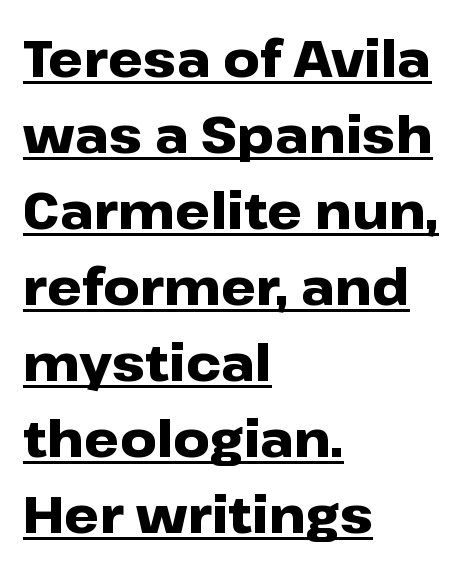
Q: Is the text bold? A: Yes.
Q: Is the text italic (slanted)? A: No, it is upright.
Q: Is the typeface a serif or a sans-serif typeface? A: Sans-serif.
Q: Is the text underlined? A: Yes.
Q: How is the paragraph aligned? A: Left-aligned.
Q: Is the spacing between letters normal or unusually wide? A: Normal.
Q: Is the spacing between lines tight, normal or loose? A: Normal.
Q: Width (condensed, normal, or wide)? A: Wide.
Q: Stroke contrast? A: Low.
Q: x-height? A: Medium.
Q: Monospaced? A: No.
